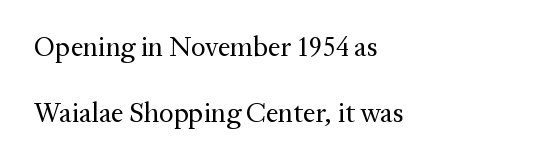
Does the lettering tilt? It doesn't — this is upright. Do the characters align in a grid? No, the font is proportional. The font is comparable to plain body text, perhaps lighter. Check under the words: just untouched page. Spacing between characters is what you'd get straight out of the box.
